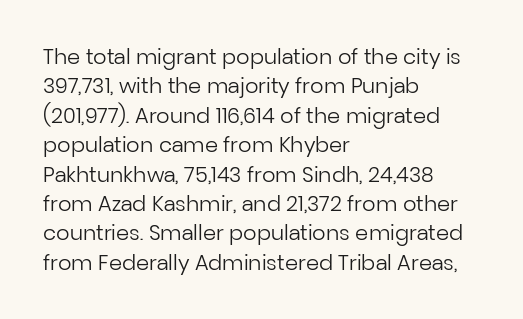
The image shows 21 px text type, upright; set left-aligned, normal line spacing (1.4x), normal letter spacing, not underlined.
